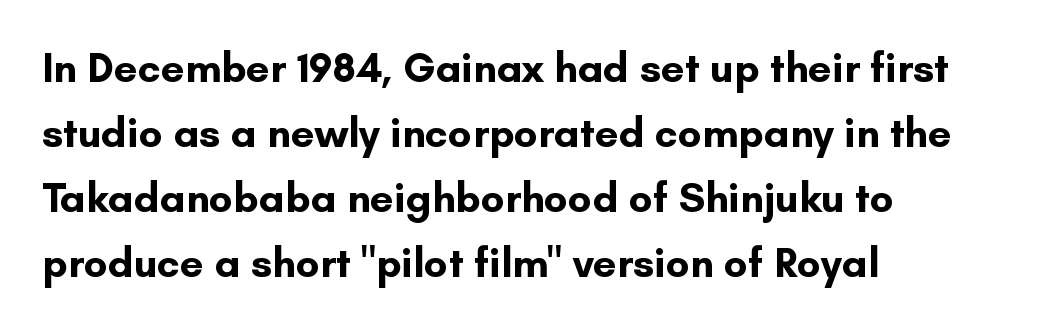
Set as a true bold cut, around the 700 mark. Underline: absent. Does extra space separate the letters? No, they use regular spacing. The passage is arranged the way most books set body copy — flush left. This sample uses an upright cut, with every glyph sitting square on the baseline. I'd call this a sans setting — the letters go barefoot.
